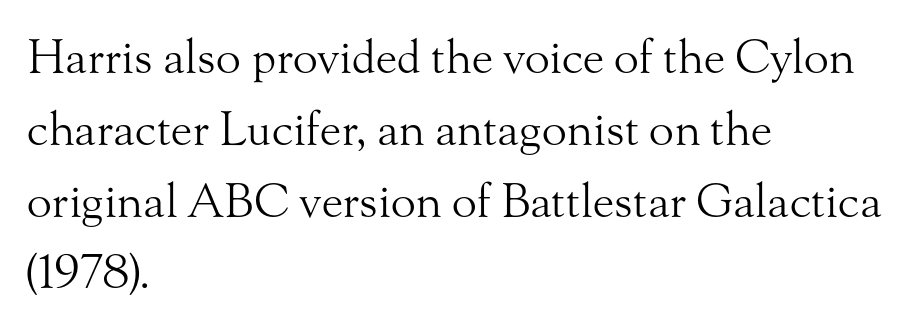
{"serif": "yes", "italic": "no", "bold": "no", "weight": "light", "width": "normal", "stroke_contrast": "medium", "x_height": "small", "monospaced": "no", "underline": "no", "align": "left", "line_spacing": "normal", "line_spacing_ratio": 1.56, "letter_spacing": "normal", "letter_spacing_em": 0.0, "glyph_px": 46}
